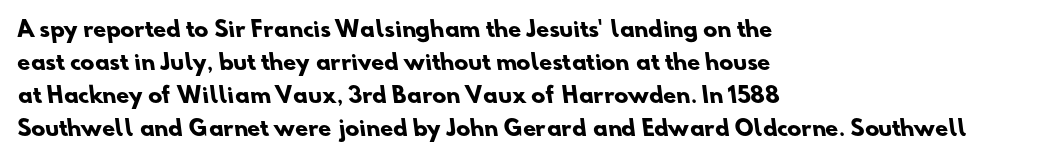
Q: Is the text bold? A: Yes.
Q: Is the text underlined? A: No.
Q: How is the paragraph aligned? A: Left-aligned.
Q: Is the spacing between letters normal or unusually wide? A: Normal.
Q: Is the spacing between lines tight, normal or loose? A: Normal.
